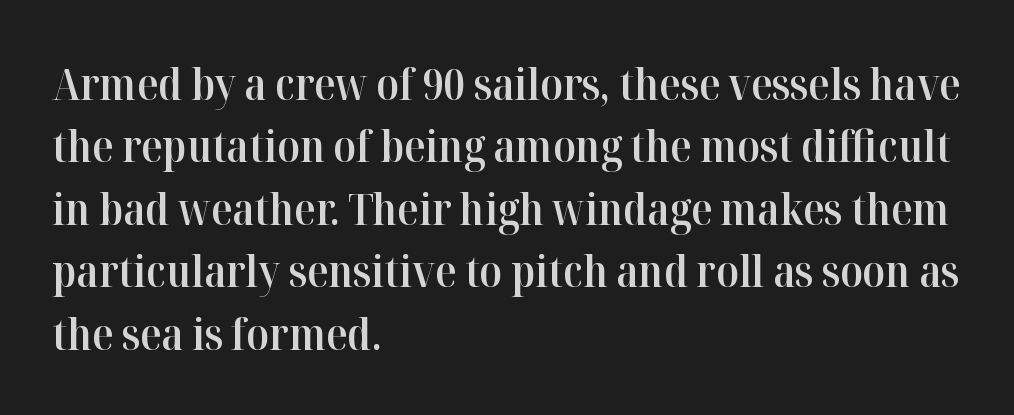
The horizontal fit of the characters is conventional and even. Descenders hang freely into open space. Set as a demibold, roughly 600 on the weight scale. This sample uses an upright cut, with every glyph sitting square on the baseline. Reading down the column, the eye jumps a familiar distance to each next line.
